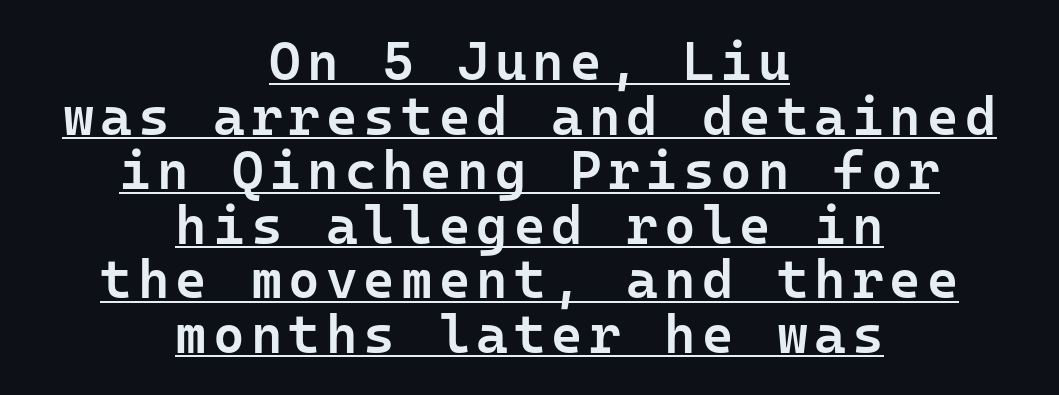
Q: Is the text bold? A: Semi-bold.
Q: Is the text italic (slanted)? A: No, it is upright.
Q: Is the typeface a serif or a sans-serif typeface? A: Sans-serif.
Q: Is the text underlined? A: Yes.
Q: How is the paragraph aligned? A: Centered.
Q: Is the spacing between lines tight, normal or loose? A: Tight.
Q: Width (condensed, normal, or wide)? A: Normal.
Q: Stroke contrast? A: Low.
Q: x-height? A: Medium.
Q: Monospaced? A: Yes.
